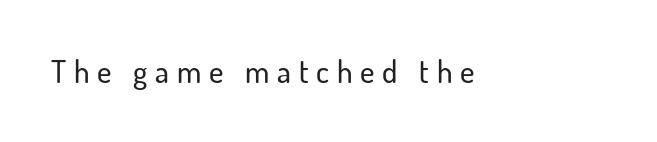
The image shows 31 px sans-serif type, upright; set unusually wide letter spacing (+0.25 em), not underlined; low stroke contrast and a small x-height.
